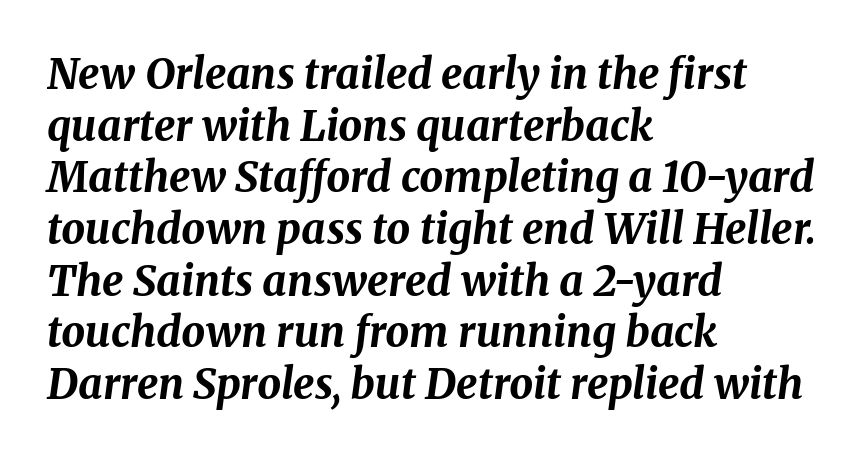
{"italic": "yes", "lean": "right", "slant_degrees": 8, "bold": "yes", "weight": "bold", "width": "normal", "stroke_contrast": "medium", "x_height": "medium", "monospaced": "no", "underline": "no", "align": "left", "line_spacing_ratio": 1.23, "letter_spacing": "normal", "letter_spacing_em": 0.0, "glyph_px": 42}
